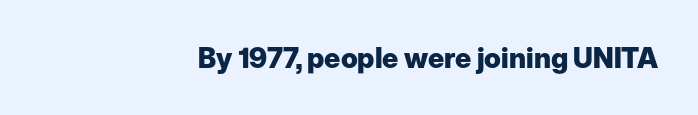
In terms of letterform style, serifs are entirely absent. Proportional: the letters do not fall into vertical columns. Typographic density is high because the face is bold. Any mark beneath the type? The region is blank.
